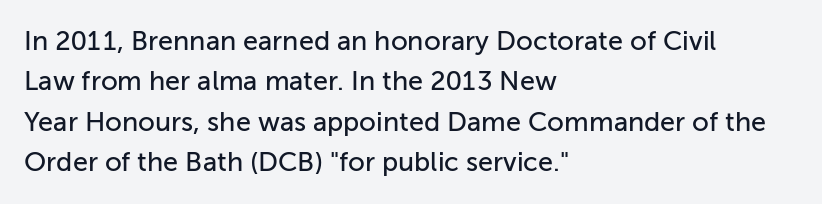
The image shows 27 px text type, upright; set left-aligned, normal line spacing (1.5x), normal letter spacing, not underlined.
